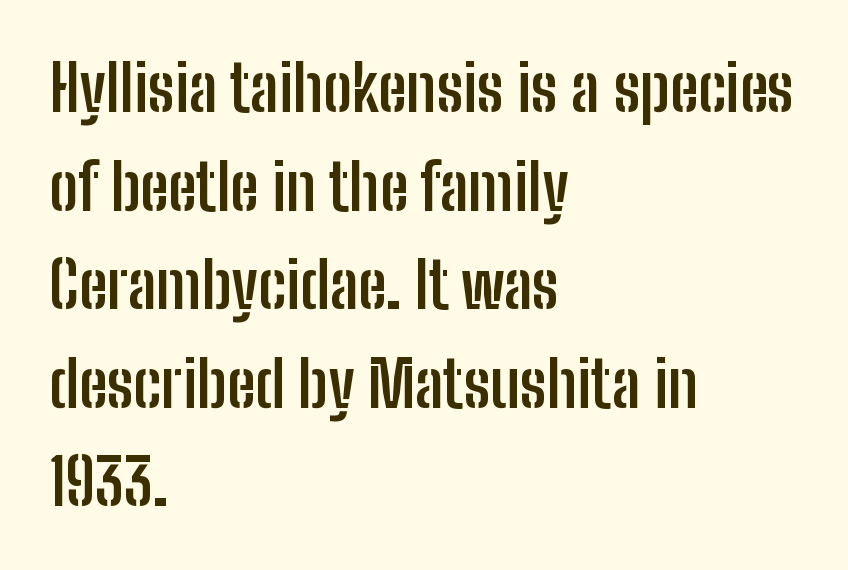
The image shows 64 px semibold, condensed sans-serif type, upright; set left-aligned, normal line spacing (1.54x), normal letter spacing, not underlined; low stroke contrast and a medium x-height.
